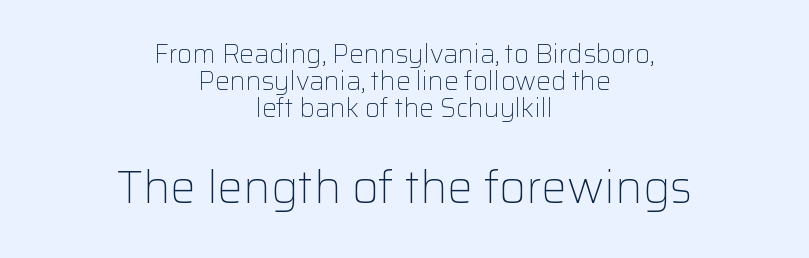
The image shows 46 px light sans-serif type, upright; set centered, tight line spacing (1.03x), normal letter spacing, not underlined; the second (bottom) block is 1.77x larger; low stroke contrast and a medium x-height.
